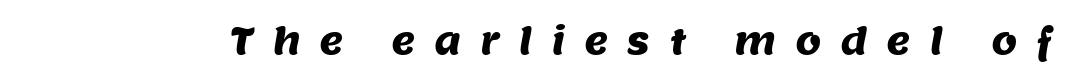
The image shows 37 px sans-serif type; set unusually wide letter spacing (+0.5 em), not underlined; medium stroke contrast and a large x-height.
